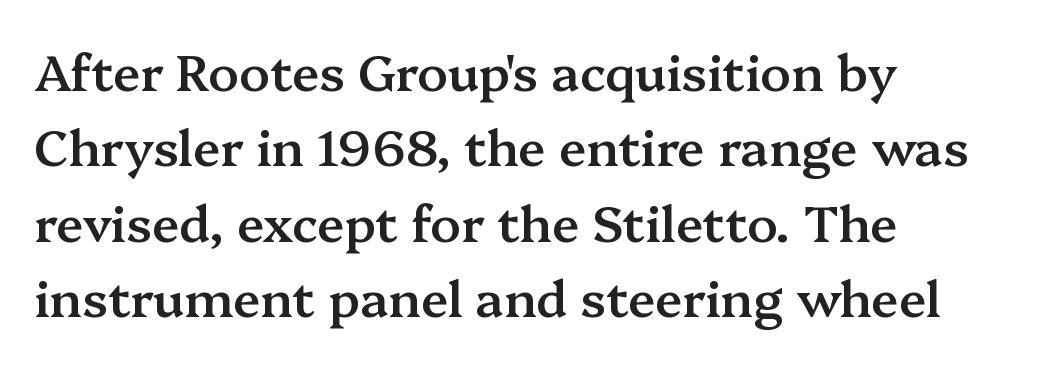
The image shows 50 px semibold serif type, upright; set left-aligned, normal line spacing (1.51x), normal letter spacing, not underlined; medium stroke contrast and a medium x-height.
